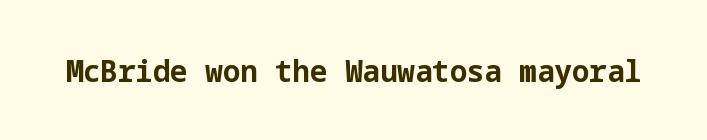
Q: Is the text bold? A: Yes.
Q: Is the text italic (slanted)? A: No, it is upright.
Q: Is the typeface a serif or a sans-serif typeface? A: Sans-serif.
Q: Is the text underlined? A: No.
Q: Is the spacing between letters normal or unusually wide? A: Normal.
Q: Width (condensed, normal, or wide)? A: Normal.
Q: Stroke contrast? A: Low.
Q: x-height? A: Medium.
